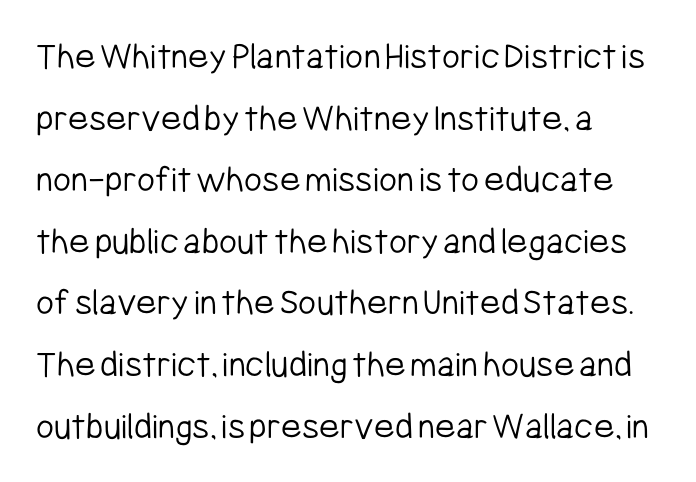
{"serif": "no", "italic": "no", "bold": "no", "weight": "light", "width": "condensed", "stroke_contrast": "low", "x_height": "medium", "monospaced": "no", "underline": "no", "align": "left", "line_spacing": "normal", "line_spacing_ratio": 1.58, "letter_spacing": "normal", "letter_spacing_em": 0.0, "glyph_px": 39}
